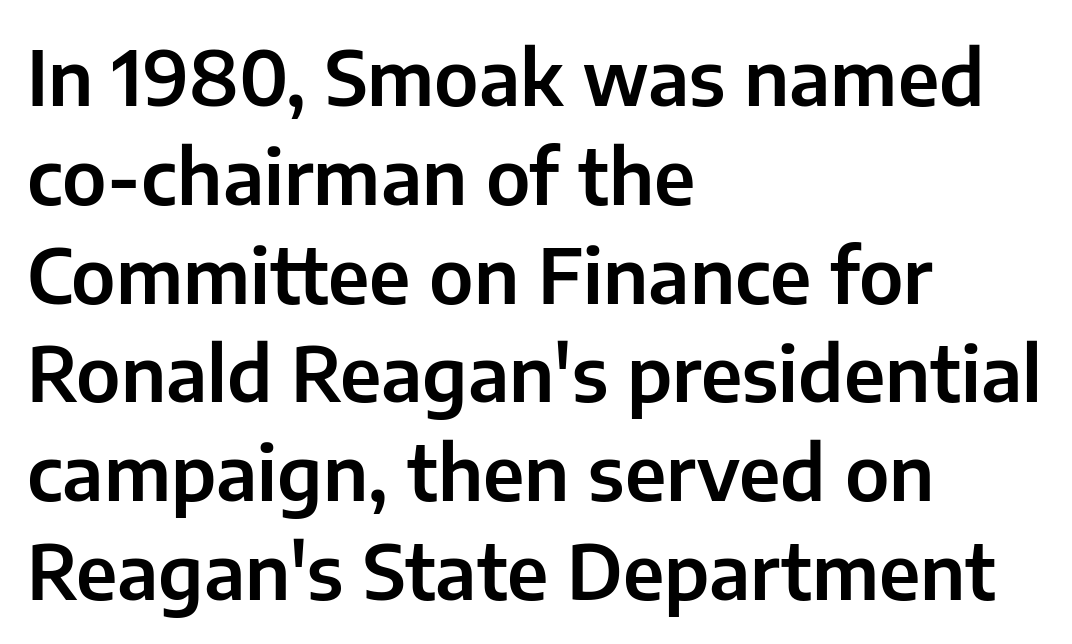
{"serif": "no", "italic": "no", "width": "normal", "stroke_contrast": "low", "x_height": "medium", "monospaced": "no", "underline": "no", "align": "left", "line_spacing": "normal", "line_spacing_ratio": 1.3, "letter_spacing": "normal", "letter_spacing_em": 0.0, "glyph_px": 76}
